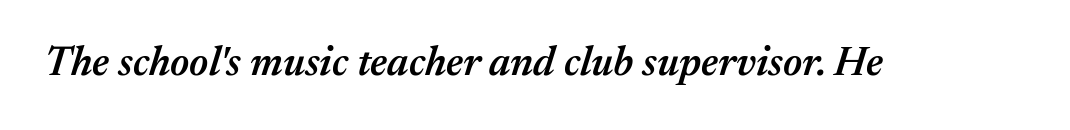
{"italic": "yes", "lean": "right", "slant_degrees": 17, "bold": "semi", "weight": "semibold", "width": "normal", "stroke_contrast": "medium", "x_height": "medium", "monospaced": "no", "underline": "no", "letter_spacing": "normal", "letter_spacing_em": 0.0, "glyph_px": 41}
